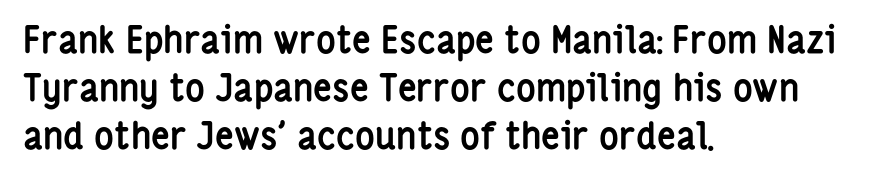
The image shows 37 px semibold, condensed sans-serif type, upright; set left-aligned, normal line spacing (1.3x), normal letter spacing, not underlined; low stroke contrast and a medium x-height.
